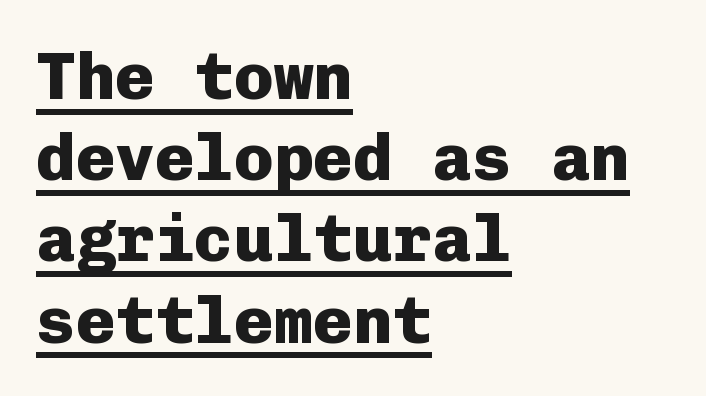
{"serif": "no", "italic": "no", "bold": "yes", "weight": "heavy", "width": "normal", "stroke_contrast": "low", "x_height": "medium", "monospaced": "yes", "underline": "yes", "align": "left", "line_spacing_ratio": 1.23, "letter_spacing": "normal", "letter_spacing_em": 0.0, "glyph_px": 66}
